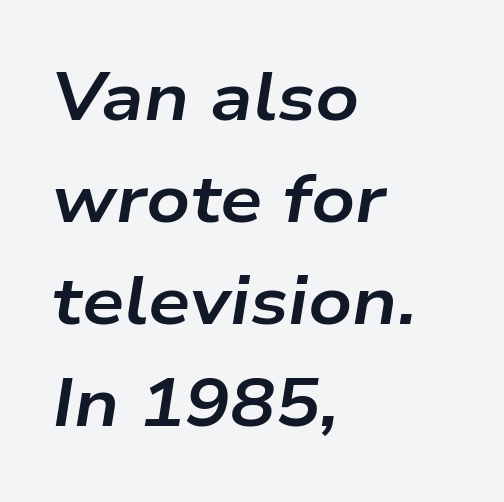
The image shows 67 px bold, wide type, italic (leaning right); set left-aligned, normal line spacing (1.52x), normal letter spacing, not underlined; low stroke contrast and a medium x-height.
